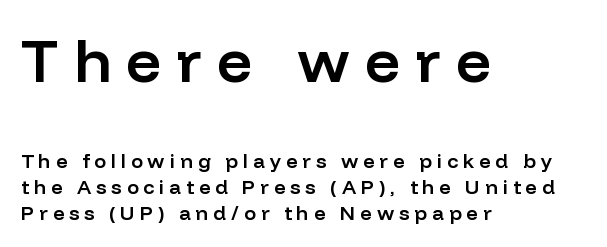
Q: Is the text bold? A: Semi-bold.
Q: Is the text italic (slanted)? A: No, it is upright.
Q: Is the typeface a serif or a sans-serif typeface? A: Sans-serif.
Q: Is the text underlined? A: No.
Q: How is the paragraph aligned? A: Left-aligned.
Q: Is the spacing between letters normal or unusually wide? A: Unusually wide.
Q: Is the spacing between lines tight, normal or loose? A: Normal.
Q: Which block of text is set in a larger size, the first (top) or the second (bottom)? A: The first (top) one.
Q: Width (condensed, normal, or wide)? A: Normal.
Q: Stroke contrast? A: Low.
Q: x-height? A: Medium.
Q: Monospaced? A: No.
